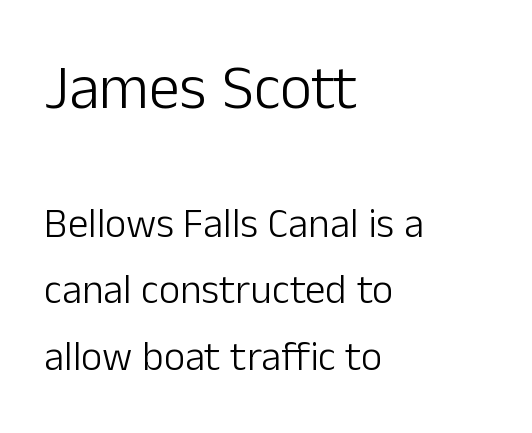
{"serif": "no", "italic": "no", "bold": "no", "weight": "light", "width": "normal", "stroke_contrast": "low", "x_height": "medium", "monospaced": "no", "underline": "no", "align": "left", "line_spacing": "normal", "line_spacing_ratio": 1.63, "letter_spacing": "normal", "letter_spacing_em": 0.0, "larger_block": "first", "size_ratio": 1.51, "glyph_px": 62}
